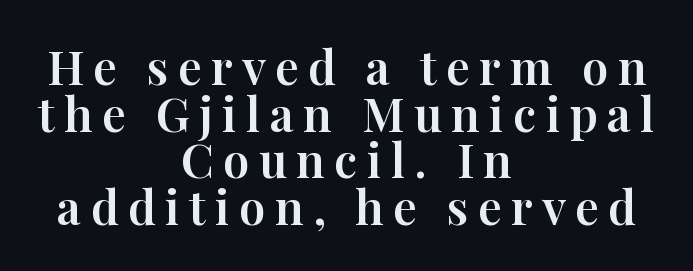
The image shows 47 px serif type, upright; set centered, tight line spacing (0.99x), unusually wide letter spacing (+0.2 em), not underlined; high stroke contrast and a medium x-height.
